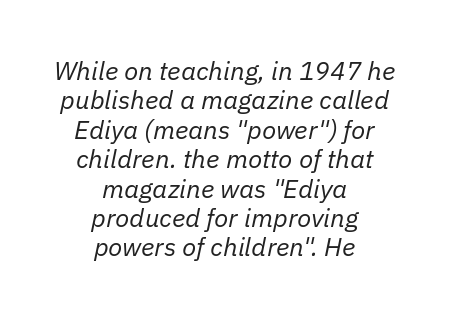
Descenders hang freely into open space. The lines in this sample share a center point and differ in where they start and stop. The type is set solid horizontally, with unmodified tracking. Summary of weight: not heavy and not bold.
